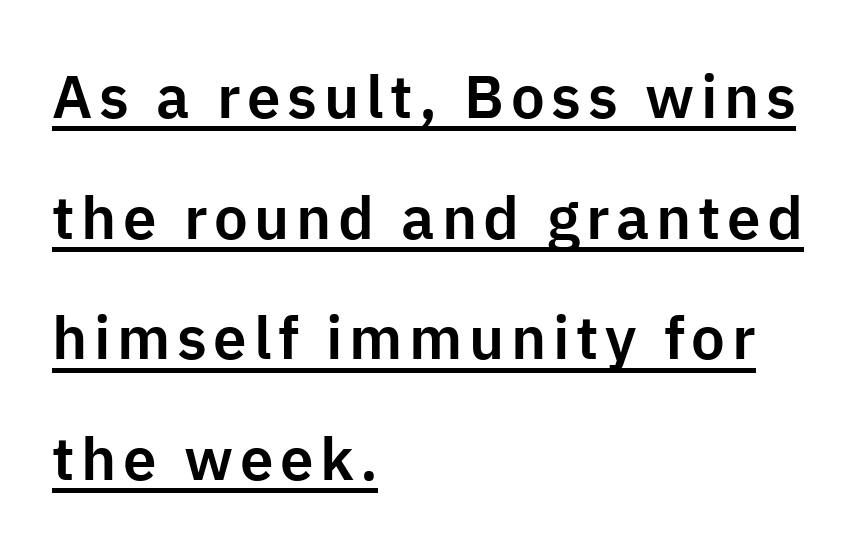
Q: Is the text italic (slanted)? A: No, it is upright.
Q: Is the typeface a serif or a sans-serif typeface? A: Sans-serif.
Q: Is the text underlined? A: Yes.
Q: How is the paragraph aligned? A: Left-aligned.
Q: Is the spacing between lines tight, normal or loose? A: Loose.
Q: Width (condensed, normal, or wide)? A: Normal.
Q: Stroke contrast? A: Low.
Q: x-height? A: Medium.
Q: Monospaced? A: No.
